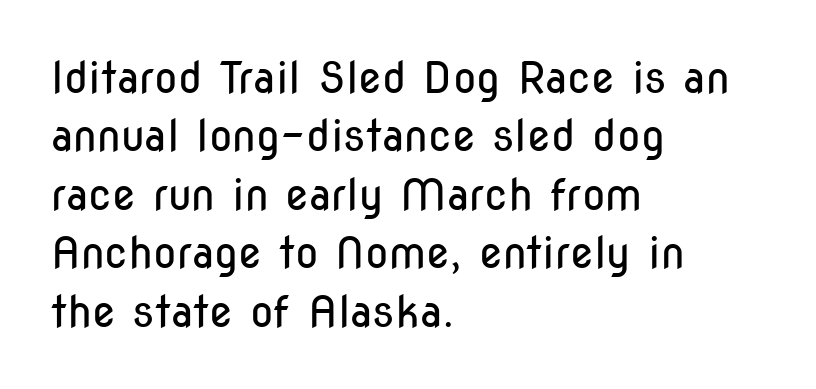
The image shows 43 px regular-weight, condensed sans-serif type, upright; set left-aligned, normal line spacing (1.36x), normal letter spacing, not underlined; low stroke contrast and a medium x-height.
